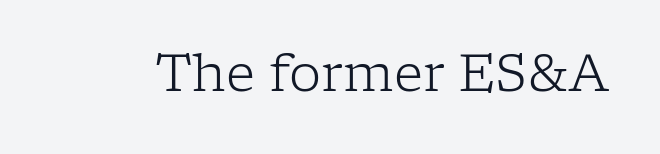
{"serif": "yes", "italic": "no", "bold": "no", "weight": "light", "width": "normal", "stroke_contrast": "low", "x_height": "medium", "monospaced": "no", "underline": "no", "letter_spacing": "normal", "letter_spacing_em": 0.0, "glyph_px": 51}
